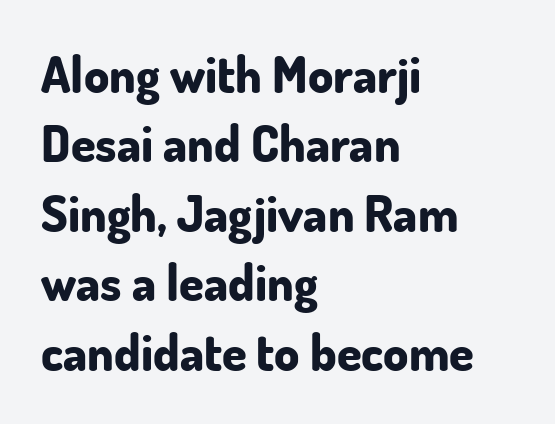
Q: Is the text bold? A: Yes.
Q: Is the text italic (slanted)? A: No, it is upright.
Q: Is the typeface a serif or a sans-serif typeface? A: Sans-serif.
Q: Is the text underlined? A: No.
Q: How is the paragraph aligned? A: Left-aligned.
Q: Is the spacing between letters normal or unusually wide? A: Normal.
Q: Is the spacing between lines tight, normal or loose? A: Normal.
Q: Width (condensed, normal, or wide)? A: Normal.
Q: Stroke contrast? A: Low.
Q: x-height? A: Small.
Q: Monospaced? A: No.
